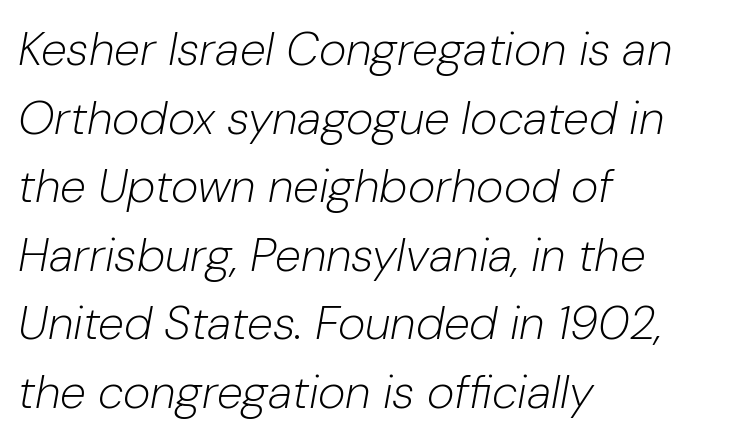
Q: Is the text bold? A: No.
Q: Is the text italic (slanted)? A: Yes, it leans right by about 10 degrees.
Q: Is the text underlined? A: No.
Q: How is the paragraph aligned? A: Left-aligned.
Q: Is the spacing between letters normal or unusually wide? A: Normal.
Q: Is the spacing between lines tight, normal or loose? A: Normal.
Q: Width (condensed, normal, or wide)? A: Normal.
Q: Stroke contrast? A: Low.
Q: x-height? A: Medium.
Q: Monospaced? A: No.
